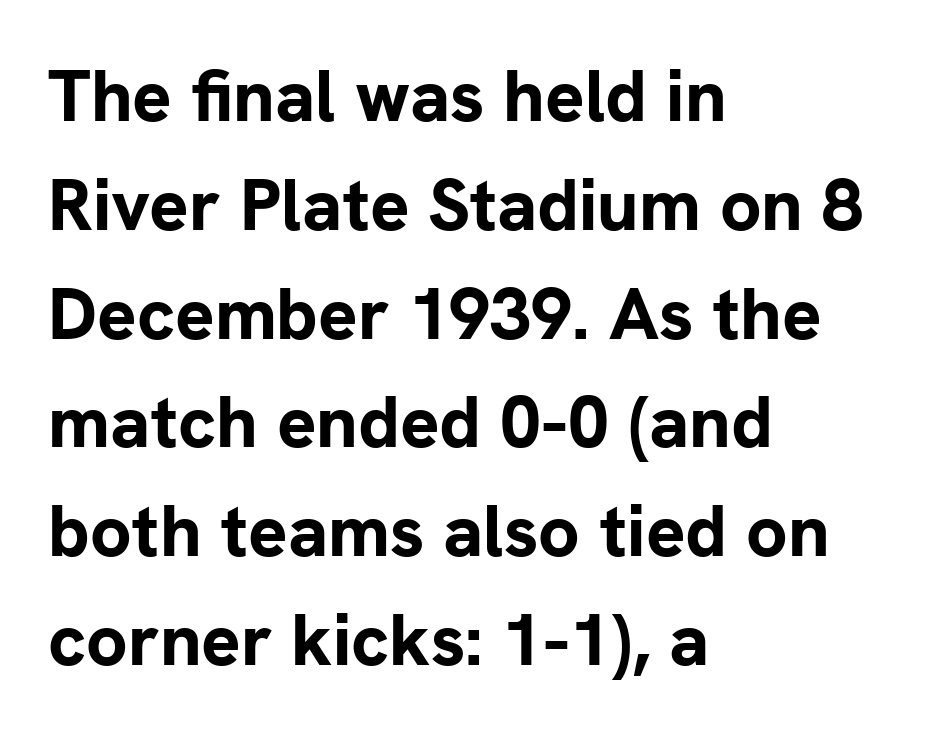
The image shows 73 px bold sans-serif type, upright; set left-aligned, normal line spacing (1.49x), normal letter spacing, not underlined; low stroke contrast and a medium x-height.
